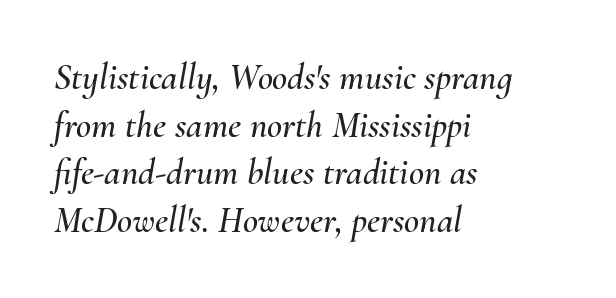
{"italic": "yes", "lean": "right", "slant_degrees": 10, "width": "normal", "stroke_contrast": "medium", "x_height": "small", "monospaced": "no", "underline": "no", "align": "left", "line_spacing": "normal", "line_spacing_ratio": 1.29, "letter_spacing": "normal", "letter_spacing_em": 0.0, "glyph_px": 37}
